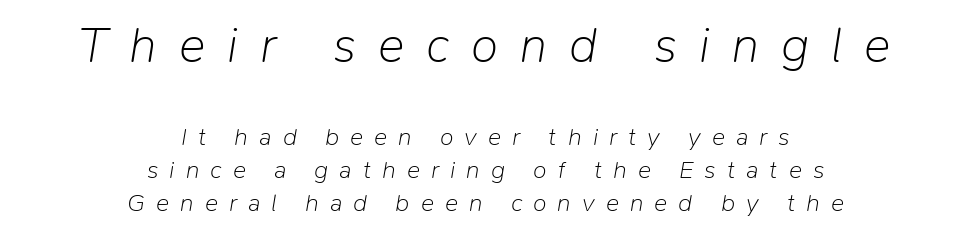
{"italic": "yes", "lean": "right", "slant_degrees": 9, "bold": "no", "weight": "light", "width": "normal", "stroke_contrast": "low", "x_height": "medium", "monospaced": "no", "underline": "no", "align": "center", "line_spacing": "normal", "line_spacing_ratio": 1.32, "letter_spacing": "wide", "letter_spacing_em": 0.44, "larger_block": "first", "size_ratio": 2.0, "glyph_px": 50}
